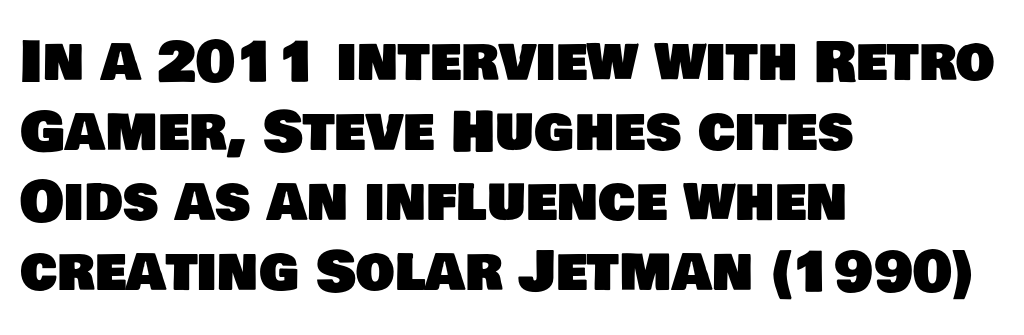
Standard letterfit; no display-style spreading of the glyphs. Honestly, the row spacing looks completely unremarkable. Notice how the passage keeps a crisp vertical edge on the left only. Serif or sans? Sans — the stroke terminals are bare. Decoration check: the copy has no underline. Each letter keeps its own natural width here, so spacing adapts to shape.
